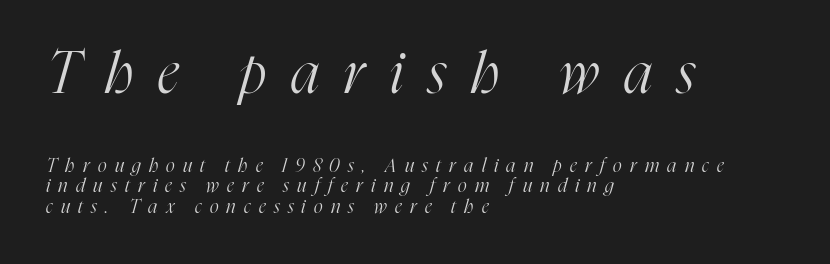
If you drew a ruler down the left edge, every line would touch it. Quick note: interline space is minimal. Letter spacing: wide. Stroke thickness stays within the range of a standard reading face or lighter. I'd call this a serif setting — the letters wear small feet. This layout puts the oversized block above and the modest block below.
